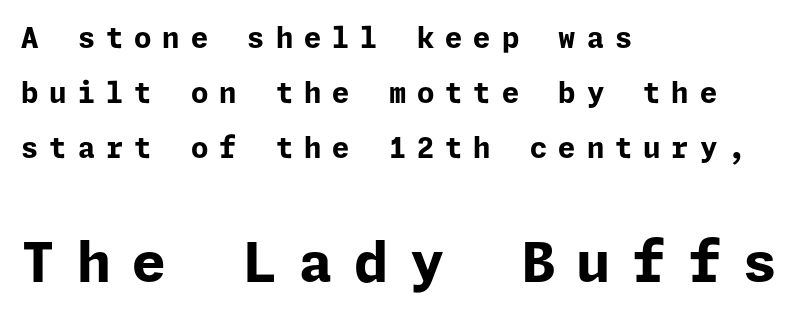
Emphasis by weight is at full strength: bold. The string is rendered with underlining switched off. Posture: vertical. The paragraph has a hard left edge and a soft right edge. A typesetter would label this face a sans.
